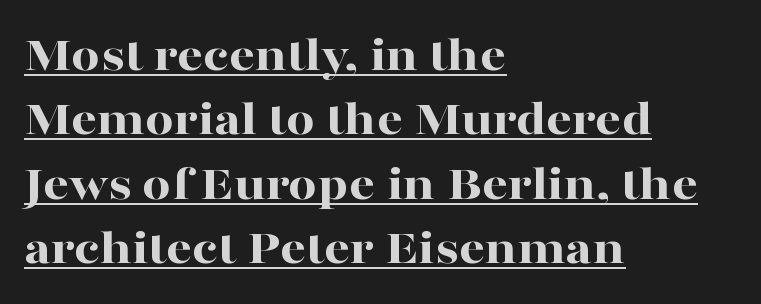
Note the varied advance widths — an 'i' is clearly narrower than an 'm'. Unlike a clean sans, this face finishes its strokes with serifs. The face used here appears with an underline applied. Heavy-handed strokes throughout: this text is bold.
